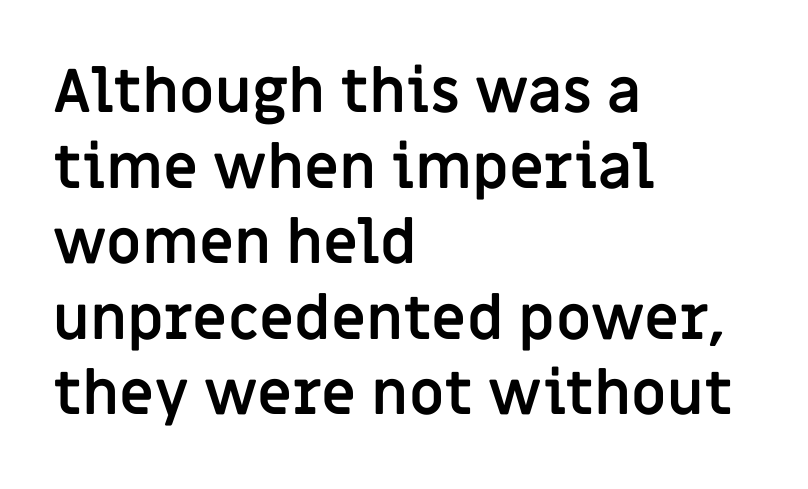
{"serif": "no", "italic": "no", "bold": "yes", "weight": "semibold", "width": "normal", "stroke_contrast": "low", "x_height": "large", "monospaced": "no", "underline": "no", "align": "left", "line_spacing": "normal", "line_spacing_ratio": 1.26, "letter_spacing": "normal", "letter_spacing_em": 0.0, "glyph_px": 60}
